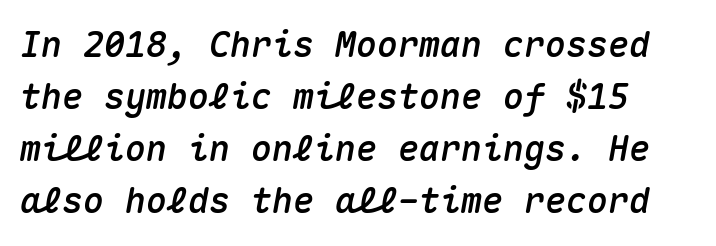
Q: Is the text italic (slanted)? A: Yes, it leans right by about 10 degrees.
Q: Is the text underlined? A: No.
Q: Is the spacing between letters normal or unusually wide? A: Normal.
Q: Is the spacing between lines tight, normal or loose? A: Normal.
Q: Width (condensed, normal, or wide)? A: Normal.
Q: Stroke contrast? A: Medium.
Q: x-height? A: Medium.
Q: Monospaced? A: Yes.
